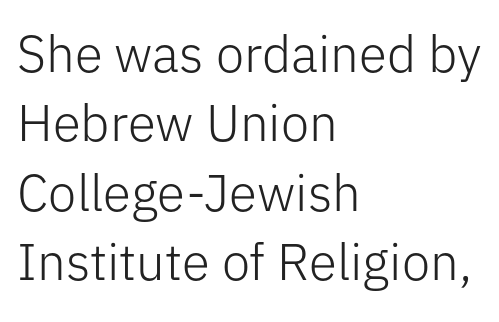
The image shows 51 px light sans-serif type, upright; set left-aligned, normal line spacing (1.36x), normal letter spacing, not underlined; low stroke contrast and a medium x-height.
